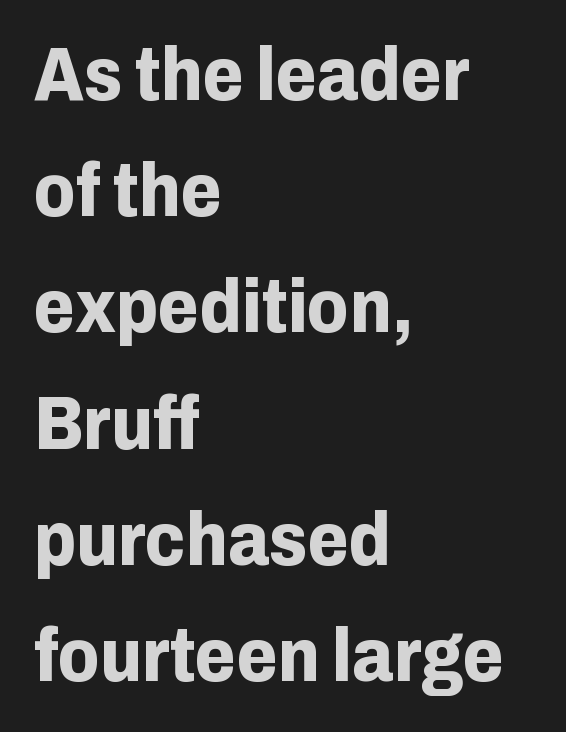
{"serif": "no", "italic": "no", "bold": "yes", "weight": "bold", "width": "normal", "stroke_contrast": "low", "x_height": "medium", "monospaced": "no", "underline": "no", "align": "left", "line_spacing": "normal", "line_spacing_ratio": 1.55, "letter_spacing": "normal", "letter_spacing_em": 0.0, "glyph_px": 75}
